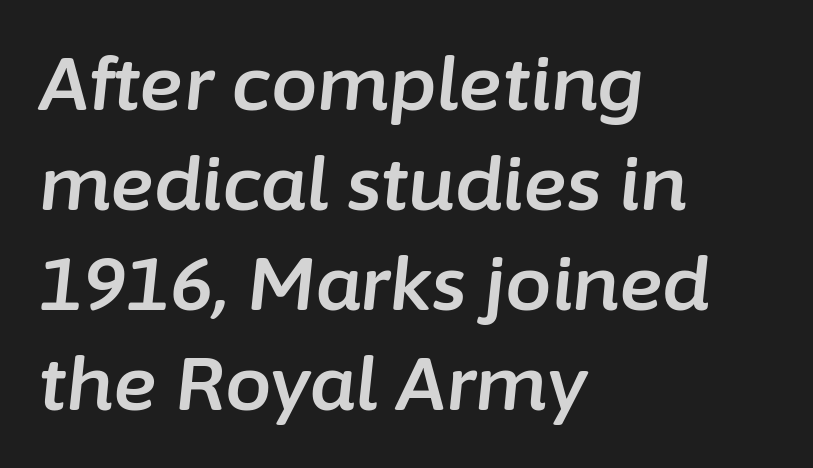
Q: Is the text italic (slanted)? A: Yes, it leans right by about 6 degrees.
Q: Is the text underlined? A: No.
Q: How is the paragraph aligned? A: Left-aligned.
Q: Is the spacing between letters normal or unusually wide? A: Normal.
Q: Is the spacing between lines tight, normal or loose? A: Normal.
Q: Width (condensed, normal, or wide)? A: Normal.
Q: Stroke contrast? A: Low.
Q: x-height? A: Medium.
Q: Monospaced? A: No.
